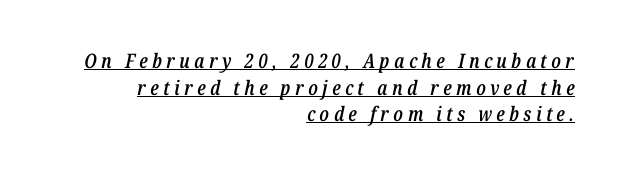
{"italic": "yes", "lean": "right", "slant_degrees": 12, "bold": "semi", "underline": "yes", "align": "right", "line_spacing": "normal", "line_spacing_ratio": 1.33, "letter_spacing": "wide", "letter_spacing_em": 0.22, "glyph_px": 20}
